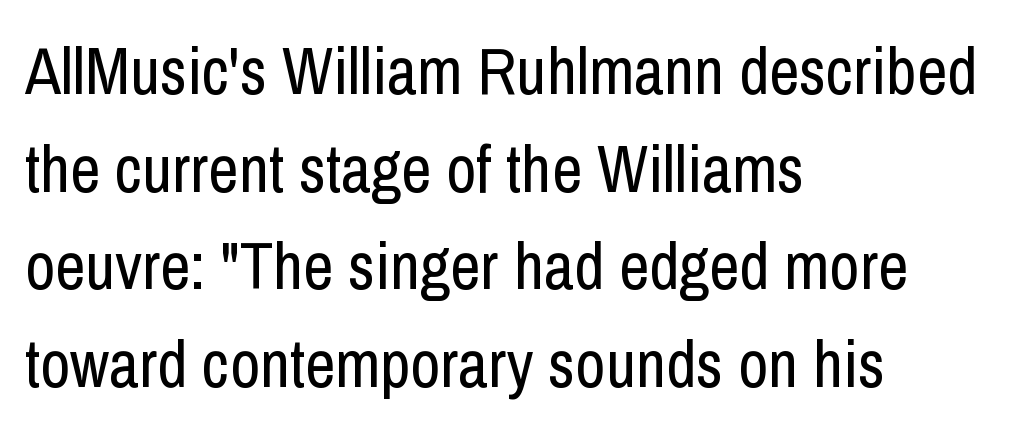
The image shows 66 px regular-weight, condensed sans-serif type, upright; set left-aligned, normal line spacing (1.48x), normal letter spacing, not underlined; low stroke contrast and a medium x-height.
